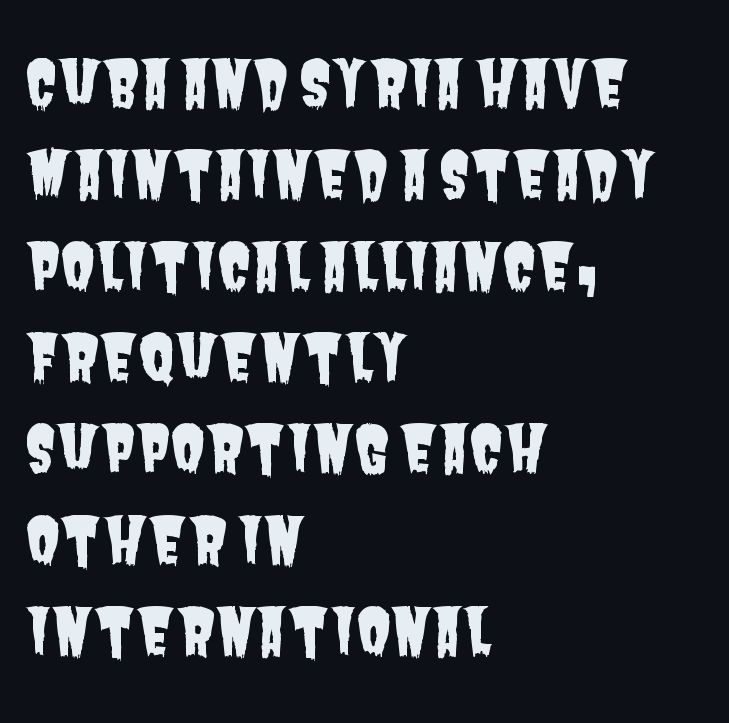
Only glyphs here, with clear space below each row. The rendering shows plain stroke endings on the letterforms — a sans-serif design. Each word holds together tightly as a unit, with standard inter-letter gaps. Compared with typical paragraphs, the rows here are spaced about the same. Each letter keeps its own natural width here, so spacing adapts to shape. Where is the straight margin? On the left.
